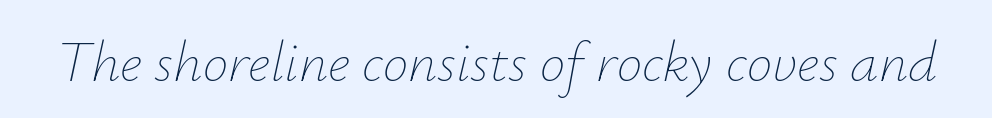
Q: Is the text bold? A: No.
Q: Is the text italic (slanted)? A: Yes, it leans right by about 12 degrees.
Q: Is the text underlined? A: No.
Q: Is the spacing between letters normal or unusually wide? A: Normal.
Q: Width (condensed, normal, or wide)? A: Normal.
Q: Stroke contrast? A: Low.
Q: x-height? A: Small.
Q: Monospaced? A: No.
